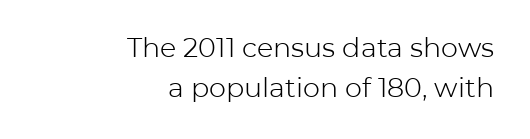
{"italic": "no", "bold": "no", "underline": "no", "align": "right", "line_spacing": "normal", "line_spacing_ratio": 1.48, "letter_spacing": "normal", "letter_spacing_em": 0.0, "glyph_px": 27}
